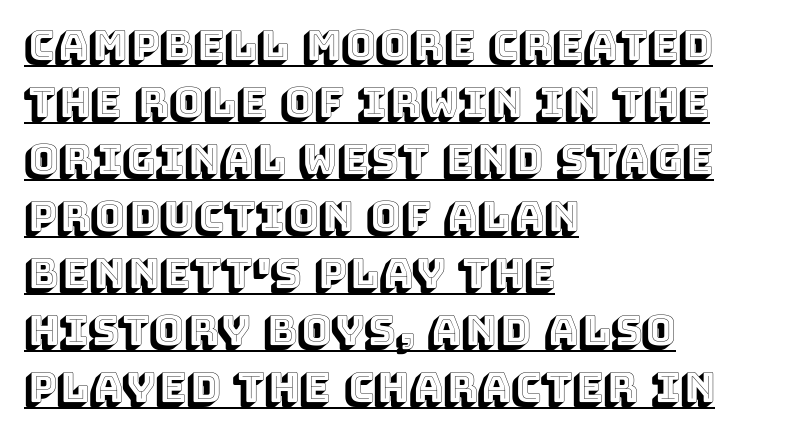
These characters rest on top of a visible drawn line. Do the characters align in a grid? No, the font is proportional. Each word holds together tightly as a unit, with standard inter-letter gaps. Horizontal alignment here is leftward, the default for most running prose.
